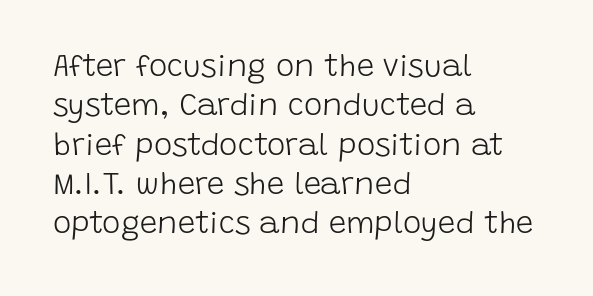
The image shows 31 px light sans-serif type, upright; set left-aligned, normal line spacing (1.27x), normal letter spacing, not underlined; low stroke contrast and a large x-height.
